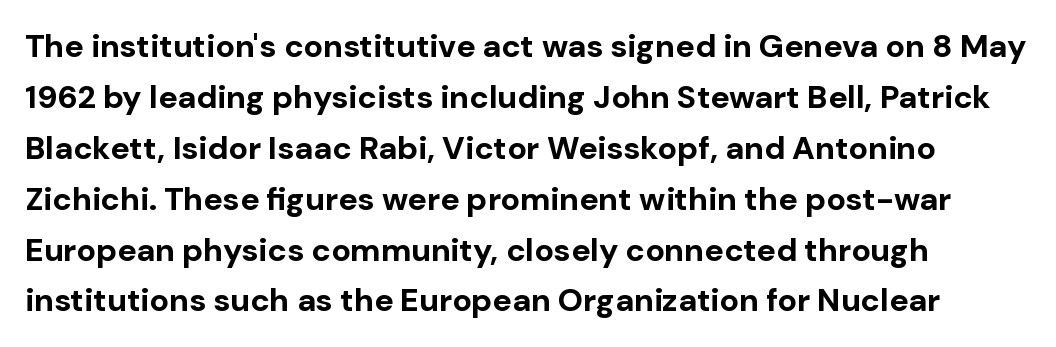
The image shows 32 px bold sans-serif type, upright; set left-aligned, normal line spacing (1.59x), normal letter spacing, not underlined; low stroke contrast and a medium x-height.
